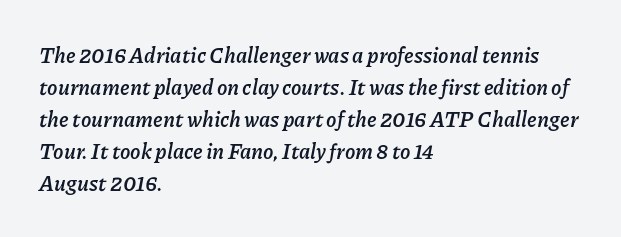
{"italic": "yes", "lean": "right", "slant_degrees": 11, "bold": "yes", "underline": "no", "align": "left", "line_spacing": "normal", "line_spacing_ratio": 1.52, "letter_spacing": "normal", "letter_spacing_em": 0.0, "glyph_px": 21}
